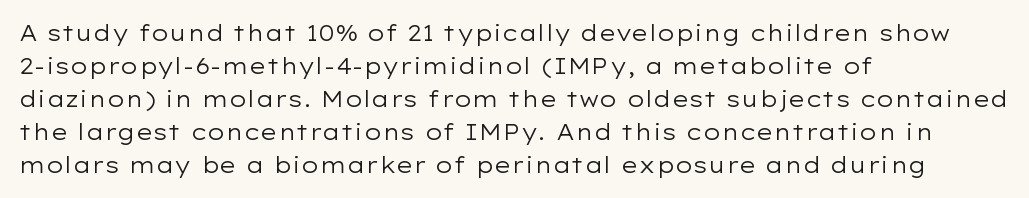
In terms of leading, this rendering sits right in the middle. Quick note: not italic, upright. Stems here are at most as thick as an everyday book face. Letter spacing: default.
